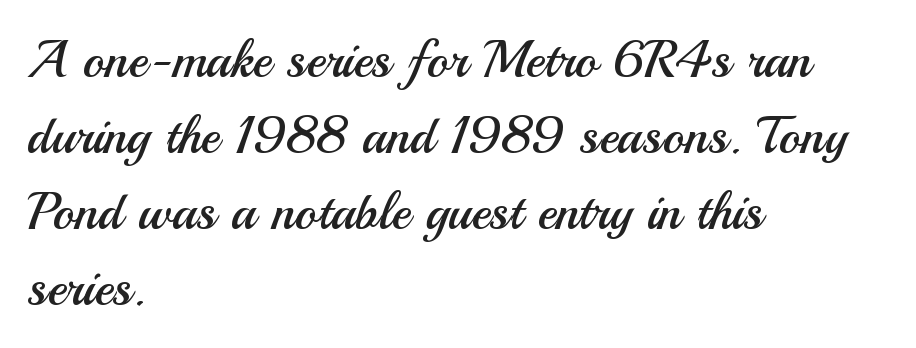
The image shows 52 px regular-weight sans-serif type; set left-aligned, normal line spacing (1.46x), normal letter spacing, not underlined; medium stroke contrast and a small x-height.
